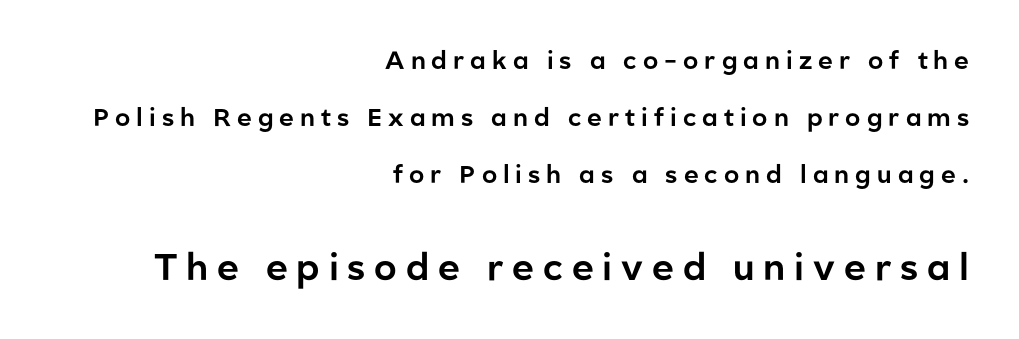
{"serif": "no", "italic": "no", "width": "normal", "stroke_contrast": "low", "x_height": "medium", "monospaced": "no", "underline": "no", "align": "right", "line_spacing": "loose", "line_spacing_ratio": 2.28, "letter_spacing": "wide", "letter_spacing_em": 0.24, "larger_block": "second", "size_ratio": 1.48, "glyph_px": 37}
